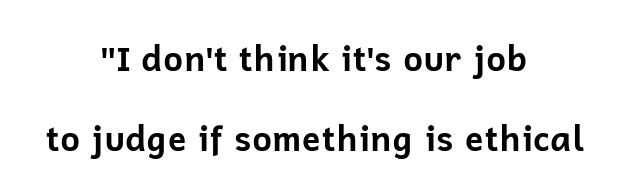
Q: Is the text bold? A: Yes.
Q: Is the text italic (slanted)? A: No, it is upright.
Q: Is the typeface a serif or a sans-serif typeface? A: Sans-serif.
Q: Is the text underlined? A: No.
Q: How is the paragraph aligned? A: Centered.
Q: Is the spacing between letters normal or unusually wide? A: Normal.
Q: Is the spacing between lines tight, normal or loose? A: Loose.
Q: Width (condensed, normal, or wide)? A: Normal.
Q: Stroke contrast? A: Low.
Q: x-height? A: Medium.
Q: Monospaced? A: No.
